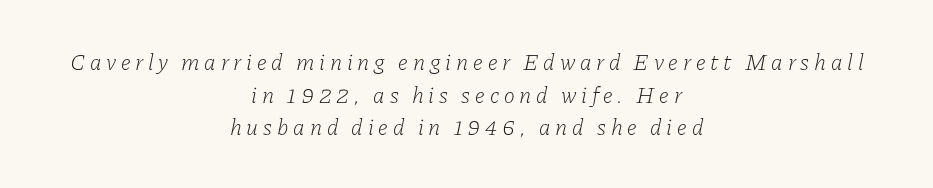
The image shows 23 px text type, italic (leaning right); set centered, normal line spacing (1.42x), unusually wide letter spacing (+0.21 em), not underlined.
